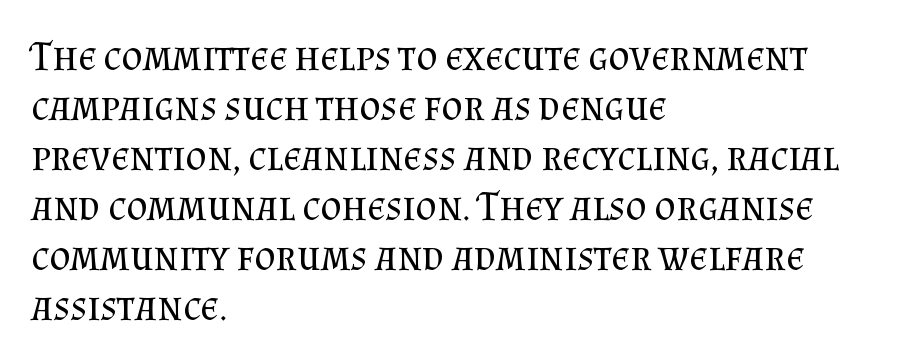
The image shows 41 px regular-weight serif type, upright; set left-aligned, line spacing 1.22x, normal letter spacing, not underlined; medium stroke contrast and a small x-height.
